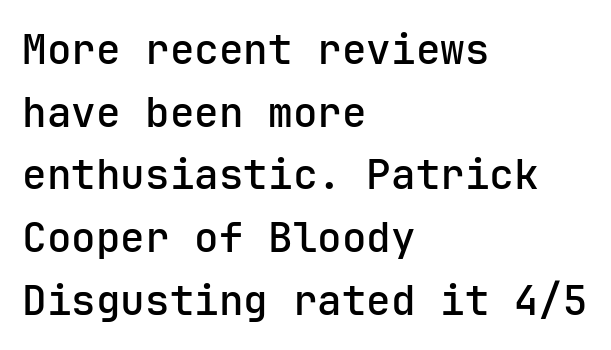
These words are printed semibold, heavier than regular yet not bold. Are there feet on the stems? There aren't — it's a sans. Does the copy run flush right? No — it runs flush left. Every character sits straight up, as roman type does. Underlining? Definitely not there.
